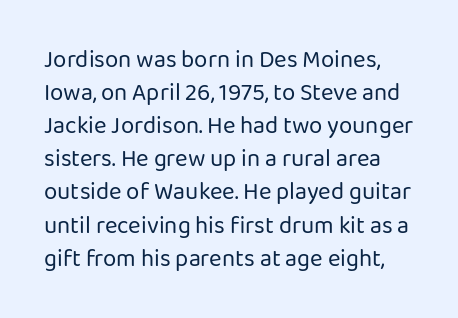
{"italic": "no", "bold": "no", "underline": "no", "line_spacing": "normal", "line_spacing_ratio": 1.38, "letter_spacing": "normal", "letter_spacing_em": 0.0, "glyph_px": 24}
